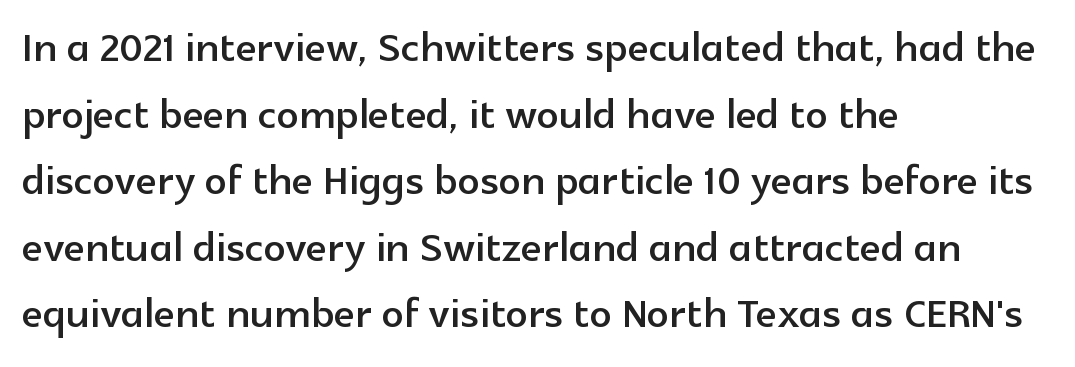
{"serif": "no", "italic": "no", "width": "normal", "x_height": "medium", "monospaced": "no", "underline": "no", "align": "left", "line_spacing_ratio": 1.21, "letter_spacing": "normal", "letter_spacing_em": 0.0, "glyph_px": 55}
